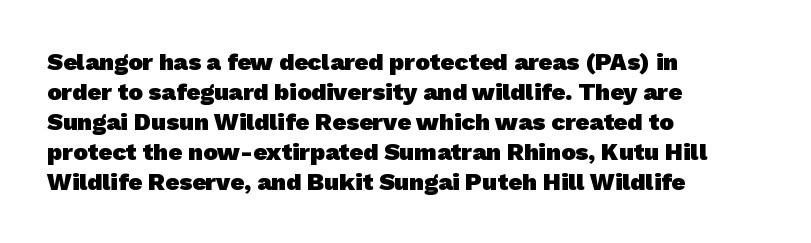
The image shows 24 px bold type; set left-aligned, normal line spacing (1.25x), normal letter spacing, not underlined.
